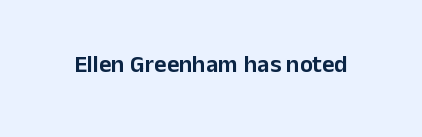
Q: Is the text italic (slanted)? A: No, it is upright.
Q: Is the text underlined? A: No.
Q: Is the spacing between letters normal or unusually wide? A: Normal.
